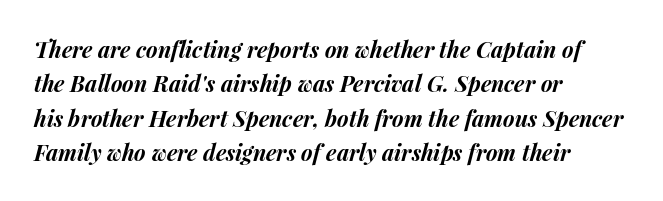
Q: Is the text bold? A: Yes.
Q: Is the text italic (slanted)? A: Yes, it leans right by about 15 degrees.
Q: Is the text underlined? A: No.
Q: How is the paragraph aligned? A: Left-aligned.
Q: Is the spacing between letters normal or unusually wide? A: Normal.
Q: Is the spacing between lines tight, normal or loose? A: Normal.
